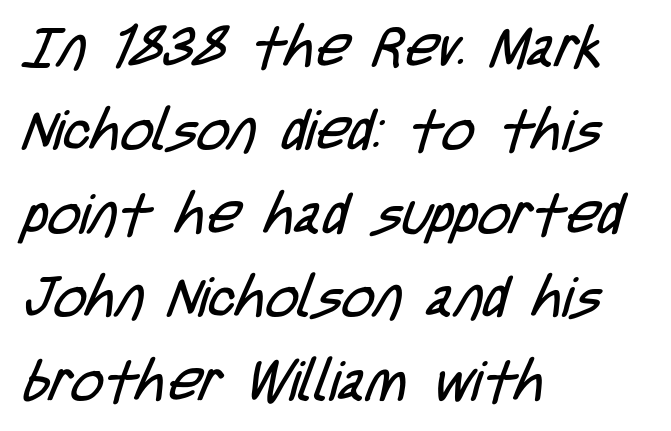
Q: Is the text bold? A: No.
Q: Is the typeface a serif or a sans-serif typeface? A: Sans-serif.
Q: Is the text underlined? A: No.
Q: How is the paragraph aligned? A: Left-aligned.
Q: Is the spacing between letters normal or unusually wide? A: Normal.
Q: Is the spacing between lines tight, normal or loose? A: Normal.
Q: Width (condensed, normal, or wide)? A: Condensed.
Q: Stroke contrast? A: Low.
Q: x-height? A: Large.
Q: Monospaced? A: No.
